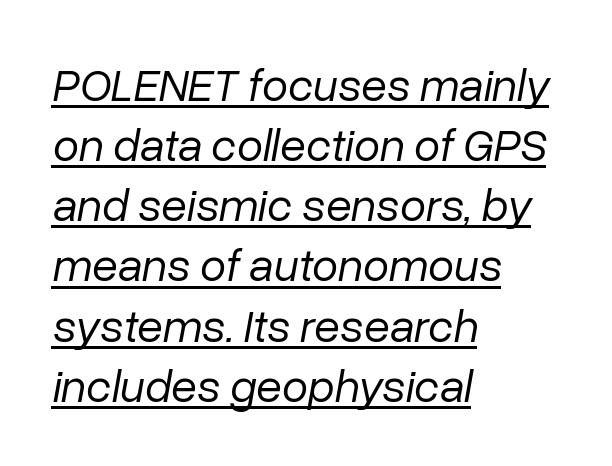
{"italic": "yes", "lean": "right", "slant_degrees": 10, "bold": "no", "weight": "regular", "width": "normal", "stroke_contrast": "low", "x_height": "medium", "monospaced": "no", "underline": "yes", "align": "left", "line_spacing": "normal", "line_spacing_ratio": 1.28, "letter_spacing": "normal", "letter_spacing_em": 0.0, "glyph_px": 47}
